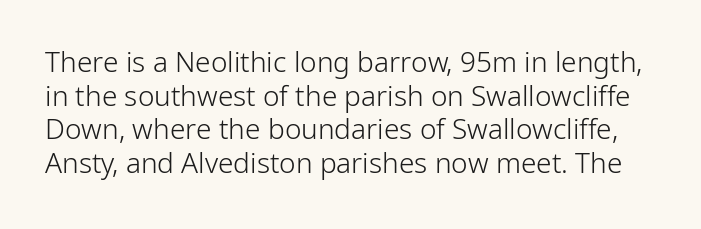
Think standard paragraph weight, or any step lighter than that. Lines of text with bare space underneath. The type is set solid horizontally, with unmodified tracking. The typography opts for an upright posture over an oblique one.
